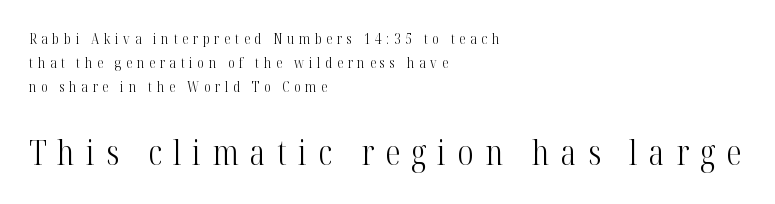
Think of a printed novel: that variable character pitch is what you see here. The rendering uses a moderate line-height, typical for paragraphs. Someone cranked the tracking dial way up on this one. The face looks like a standard text weight, possibly lighter. The typography opts for an upright posture over an oblique one. The paragraph shown leans on its left margin.
